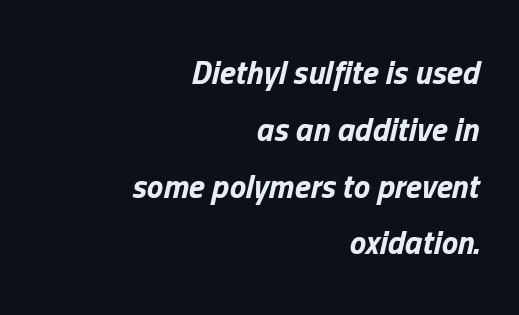
Q: Is the text bold? A: Yes.
Q: Is the text italic (slanted)? A: Yes, it leans right by about 13 degrees.
Q: Is the text underlined? A: No.
Q: How is the paragraph aligned? A: Right-aligned.
Q: Is the spacing between letters normal or unusually wide? A: Normal.
Q: Width (condensed, normal, or wide)? A: Normal.
Q: Stroke contrast? A: Low.
Q: x-height? A: Medium.
Q: Monospaced? A: No.
